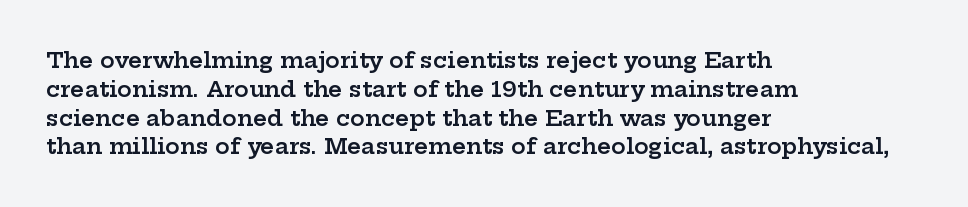
{"italic": "no", "bold": "semi", "underline": "no", "align": "left", "line_spacing": "normal", "line_spacing_ratio": 1.31, "letter_spacing": "normal", "letter_spacing_em": 0.0, "glyph_px": 22}
